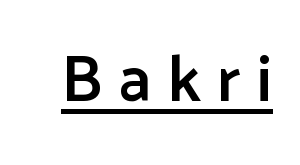
The gaps between neighbouring characters are conspicuously large. In terms of letterform style, serifs are entirely absent. The font is running at a semibold setting, under full bold. Here the designer chose a conventional face with non-uniform glyph widths. Check the space under the baseline: a stroke is drawn there.
